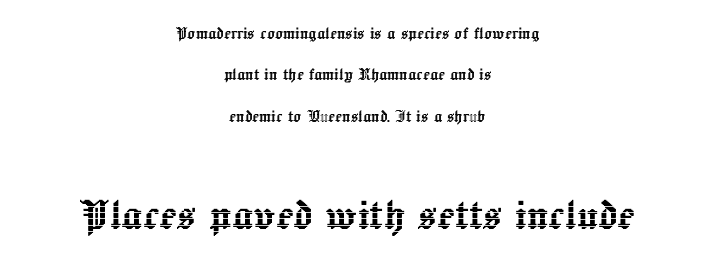
The image shows 51 px text type, upright; set centered, loose line spacing (2.07x), normal letter spacing, not underlined; the second (bottom) block is 2.55x larger; a medium x-height.
